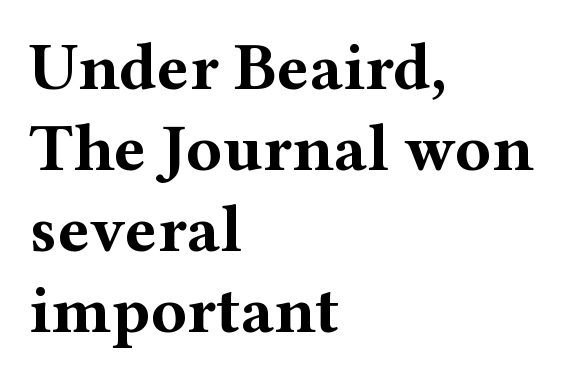
Letters rest on an invisible, unmarked baseline. The type is set solid horizontally, with unmodified tracking. Check where the strokes stop: tiny serifs finish them off. On the weight axis this lands at bold, roughly 700.
